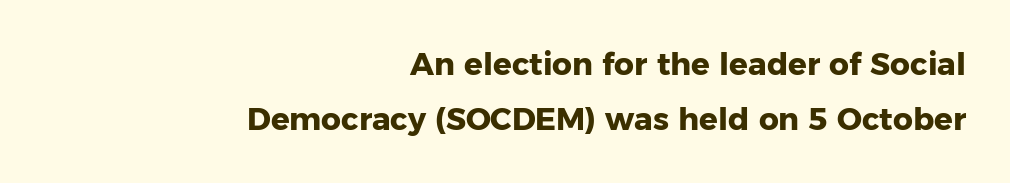
Q: Is the text bold? A: Yes.
Q: Is the text italic (slanted)? A: No, it is upright.
Q: Is the typeface a serif or a sans-serif typeface? A: Sans-serif.
Q: Is the text underlined? A: No.
Q: How is the paragraph aligned? A: Right-aligned.
Q: Is the spacing between letters normal or unusually wide? A: Normal.
Q: Width (condensed, normal, or wide)? A: Normal.
Q: Stroke contrast? A: Low.
Q: x-height? A: Medium.
Q: Monospaced? A: No.
